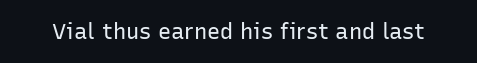
The space directly below the letters is spotless. Quick note: not italic, upright. The line texture is even and compact thanks to regular tracking. These glyphs show unthickened strokes, regular width or finer.
